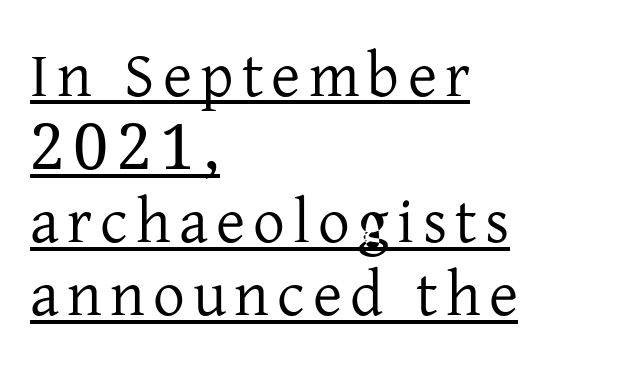
The image shows 63 px regular-weight serif type, upright; set left-aligned, line spacing 1.16x, underlined; low stroke contrast and a medium x-height.
